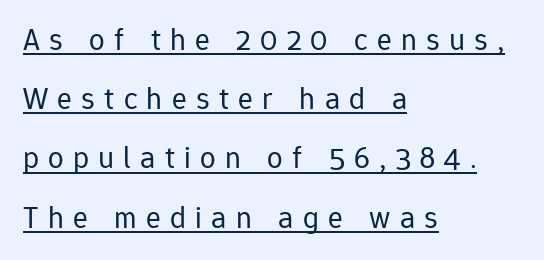
The image shows 31 px regular-weight sans-serif type, upright; set left-aligned, loose line spacing (1.91x), unusually wide letter spacing (+0.3 em), underlined; low stroke contrast and a medium x-height.
